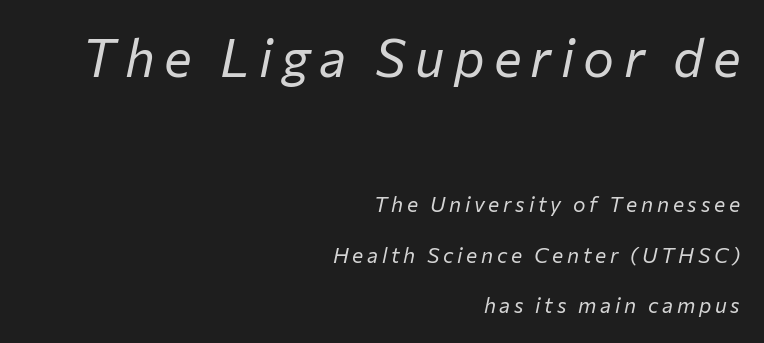
The image shows 52 px regular-weight type, italic (leaning right); set right-aligned, loose line spacing (2.4x), not underlined; the first (top) block is 2.48x larger; low stroke contrast and a medium x-height.
